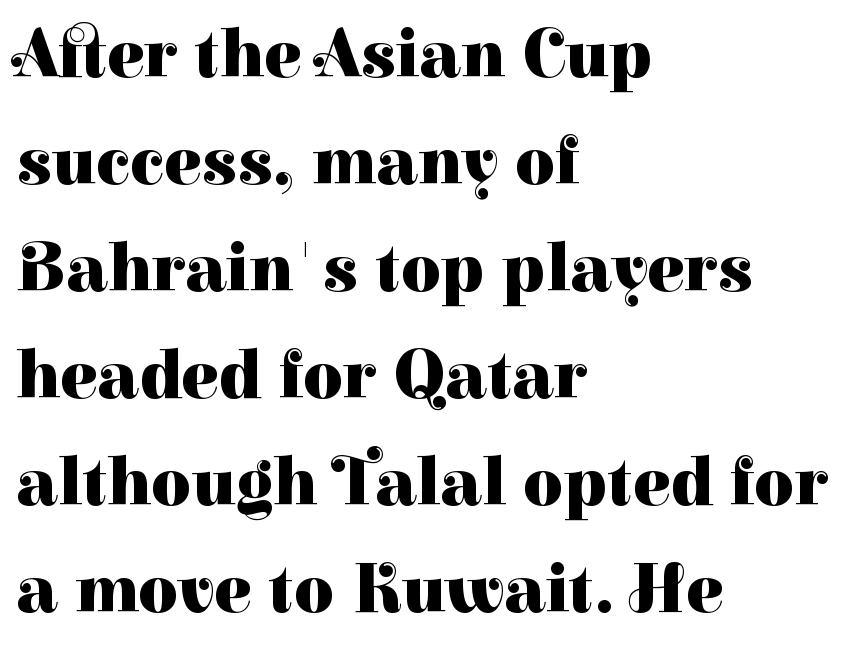
Type without underlining. The typesetter chose a ragged-right arrangement here. Plenty of ink on the page — the face is bold. Do the letters lean? They stand straight.
